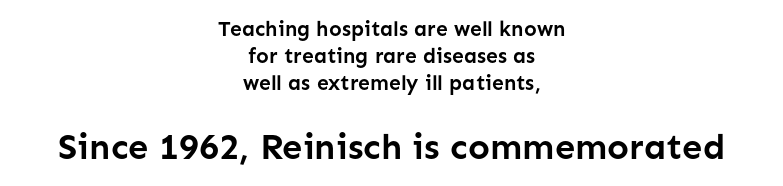
This is roman type, the default non-slanted kind. The paragraph shown floats in the horizontal middle. The second block has been scaled up relative to the first. The area under the type is left untouched. Plenty of ink on the page — the face is bold.
